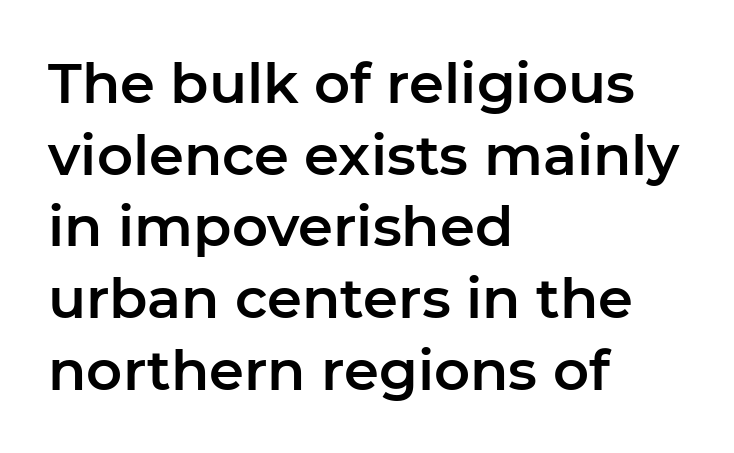
The image shows 56 px sans-serif type, upright; set left-aligned, normal line spacing (1.28x), normal letter spacing, not underlined; low stroke contrast and a medium x-height.
